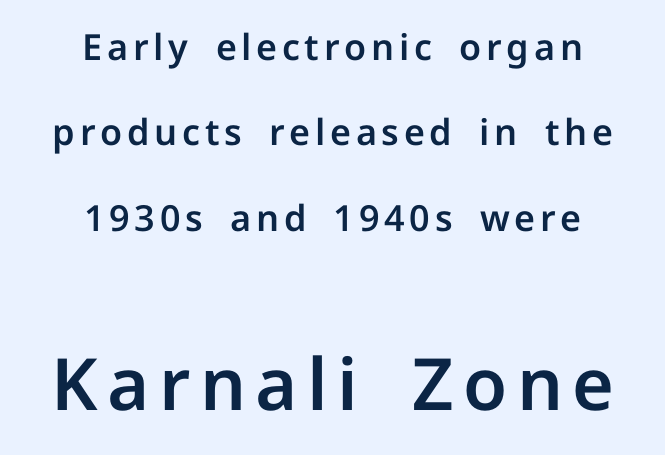
The image shows 72 px sans-serif type, upright; set centered, loose line spacing (2.37x), not underlined; the second (bottom) block is 2.0x larger; low stroke contrast and a medium x-height.
